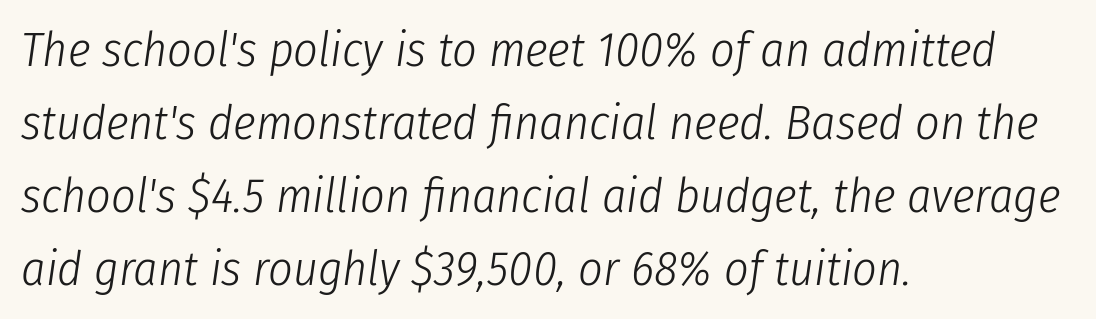
{"italic": "yes", "lean": "right", "slant_degrees": 8, "bold": "no", "weight": "light", "width": "condensed", "stroke_contrast": "low", "x_height": "medium", "monospaced": "no", "underline": "no", "align": "left", "line_spacing": "normal", "line_spacing_ratio": 1.52, "letter_spacing": "normal", "letter_spacing_em": 0.0, "glyph_px": 48}
